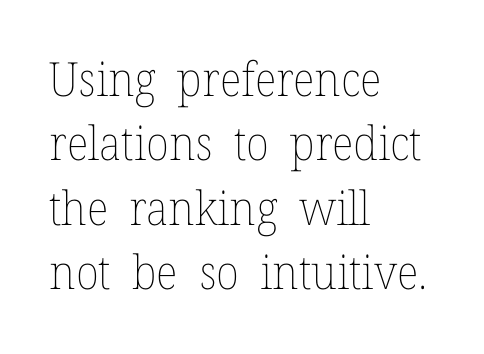
The image shows 47 px thin type, upright; set left-aligned, normal line spacing (1.37x), normal letter spacing, not underlined; low stroke contrast and a medium x-height.
